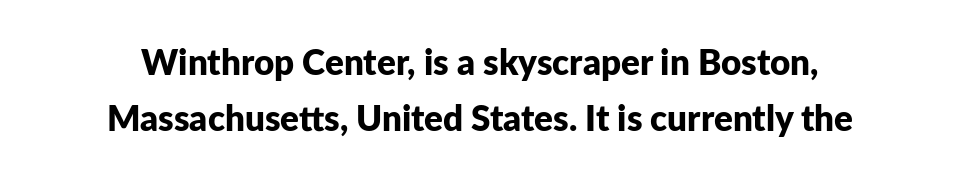
Q: Is the text bold? A: Yes.
Q: Is the text italic (slanted)? A: No, it is upright.
Q: Is the typeface a serif or a sans-serif typeface? A: Sans-serif.
Q: Is the text underlined? A: No.
Q: Is the spacing between letters normal or unusually wide? A: Normal.
Q: Is the spacing between lines tight, normal or loose? A: Normal.
Q: Width (condensed, normal, or wide)? A: Normal.
Q: Stroke contrast? A: Low.
Q: x-height? A: Medium.
Q: Monospaced? A: No.
